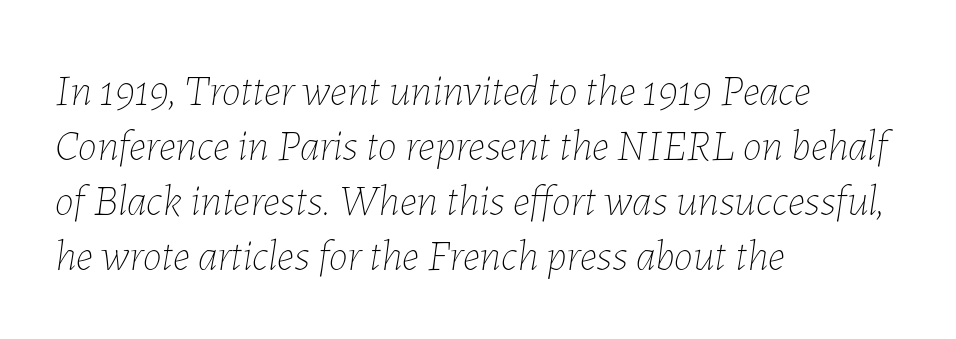
Q: Is the text bold? A: No.
Q: Is the text italic (slanted)? A: Yes, it leans right by about 7 degrees.
Q: Is the text underlined? A: No.
Q: How is the paragraph aligned? A: Left-aligned.
Q: Is the spacing between letters normal or unusually wide? A: Normal.
Q: Is the spacing between lines tight, normal or loose? A: Normal.
Q: Width (condensed, normal, or wide)? A: Normal.
Q: Stroke contrast? A: Low.
Q: x-height? A: Medium.
Q: Monospaced? A: No.
